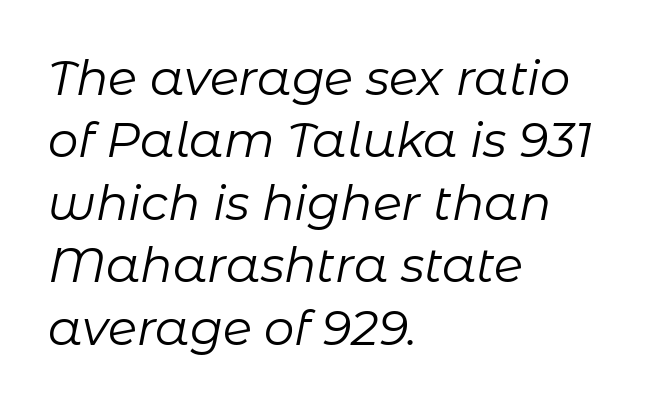
You can tell it's italic because the verticals aren't actually vertical. A normal amount of white space separates one row of letters from the next. A typesetter would call this proportional, since set widths differ per character. The line texture is even and compact thanks to regular tracking. In CSS terms this would be text-align: left. Bare-footed words on every line.
